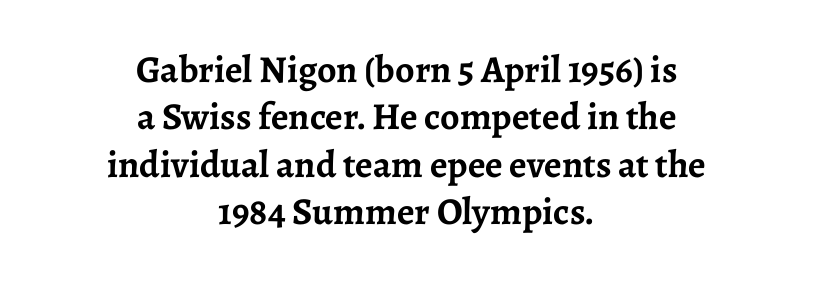
Q: Is the text bold? A: Yes.
Q: Is the text italic (slanted)? A: No, it is upright.
Q: Is the typeface a serif or a sans-serif typeface? A: Serif.
Q: Is the text underlined? A: No.
Q: How is the paragraph aligned? A: Centered.
Q: Is the spacing between letters normal or unusually wide? A: Normal.
Q: Is the spacing between lines tight, normal or loose? A: Normal.
Q: Width (condensed, normal, or wide)? A: Normal.
Q: Stroke contrast? A: Low.
Q: x-height? A: Medium.
Q: Monospaced? A: No.
